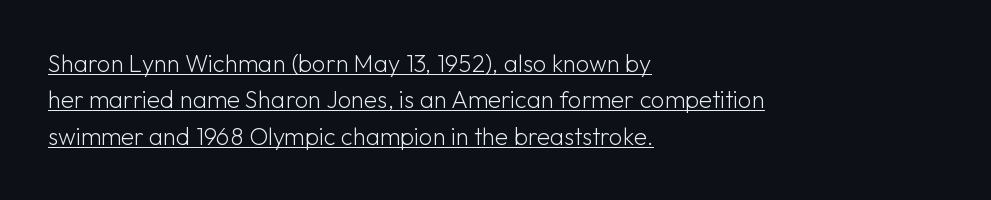
Q: Is the text bold? A: No.
Q: Is the text italic (slanted)? A: No, it is upright.
Q: Is the text underlined? A: Yes.
Q: How is the paragraph aligned? A: Left-aligned.
Q: Is the spacing between letters normal or unusually wide? A: Normal.
Q: Is the spacing between lines tight, normal or loose? A: Normal.
